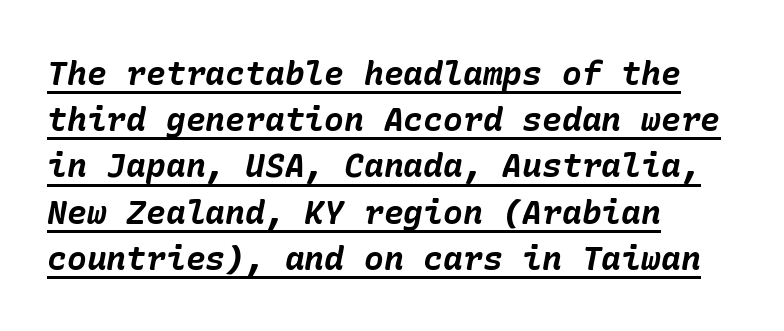
The paragraph has a hard left edge and a soft right edge. Students, observe the line beneath the letters — that is underlining. There is no visible air inserted between adjacent glyphs. These lines sit exactly where default settings would place them. The face used here has the dense, thick strokes of a bold.
